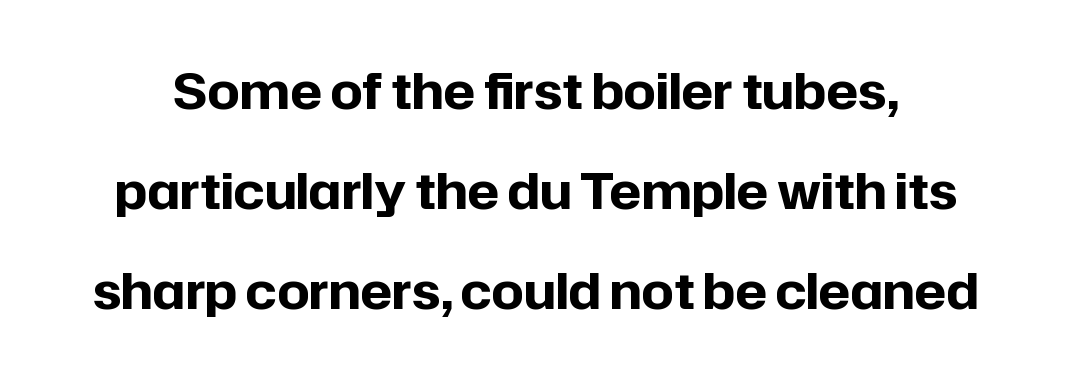
{"serif": "no", "italic": "no", "bold": "yes", "weight": "bold", "width": "normal", "stroke_contrast": "low", "x_height": "medium", "monospaced": "no", "underline": "no", "line_spacing": "loose", "line_spacing_ratio": 2.0, "letter_spacing": "normal", "letter_spacing_em": 0.0, "glyph_px": 50}
